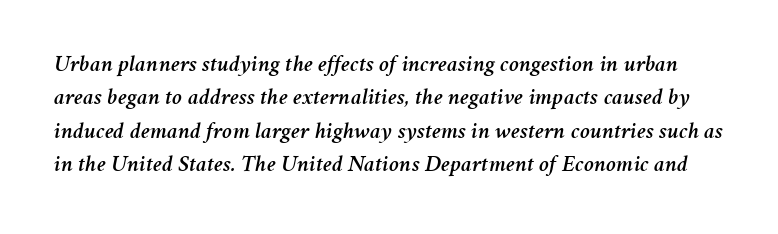
Q: Is the text italic (slanted)? A: Yes, it leans right by about 11 degrees.
Q: Is the text underlined? A: No.
Q: Is the spacing between letters normal or unusually wide? A: Normal.
Q: Is the spacing between lines tight, normal or loose? A: Normal.
